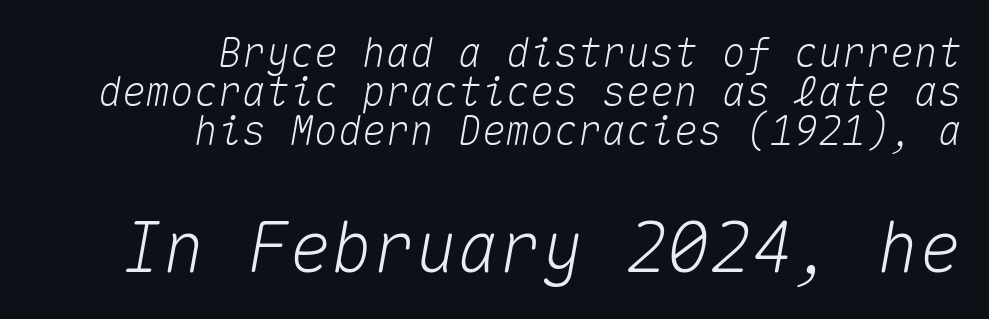
The image shows 70 px text type, italic (leaning right), monospaced; set right-aligned, tight line spacing (0.98x), normal letter spacing, not underlined; the second (bottom) block is 1.75x larger; medium stroke contrast and a medium x-height.
